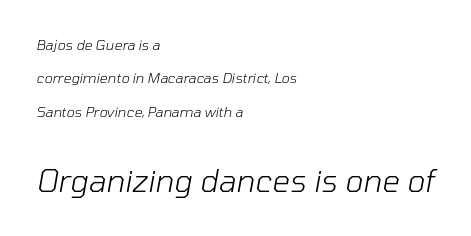
Q: Is the text bold? A: No.
Q: Is the text italic (slanted)? A: Yes, it leans right by about 10 degrees.
Q: Is the text underlined? A: No.
Q: How is the paragraph aligned? A: Left-aligned.
Q: Is the spacing between letters normal or unusually wide? A: Normal.
Q: Is the spacing between lines tight, normal or loose? A: Loose.
Q: Which block of text is set in a larger size, the first (top) or the second (bottom)? A: The second (bottom) one.
Q: Width (condensed, normal, or wide)? A: Normal.
Q: Stroke contrast? A: Low.
Q: x-height? A: Medium.
Q: Monospaced? A: No.
